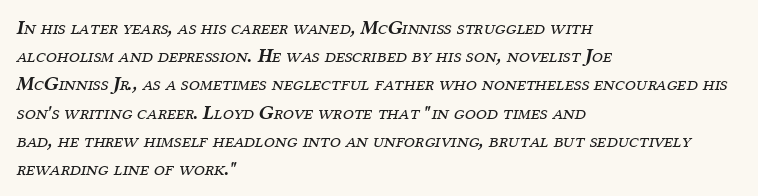
Q: Is the text bold? A: No.
Q: Is the text italic (slanted)? A: Yes, it leans right by about 12 degrees.
Q: Is the text underlined? A: No.
Q: How is the paragraph aligned? A: Left-aligned.
Q: Is the spacing between letters normal or unusually wide? A: Normal.
Q: Is the spacing between lines tight, normal or loose? A: Normal.
